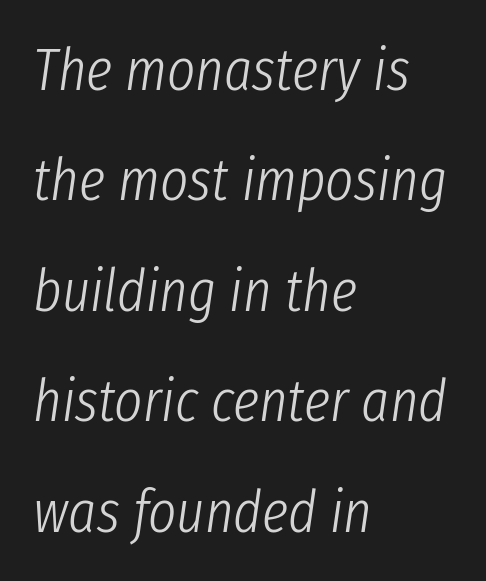
The image shows 60 px light, condensed type, italic (leaning right); set left-aligned, line spacing 1.84x, normal letter spacing, not underlined; low stroke contrast and a medium x-height.
